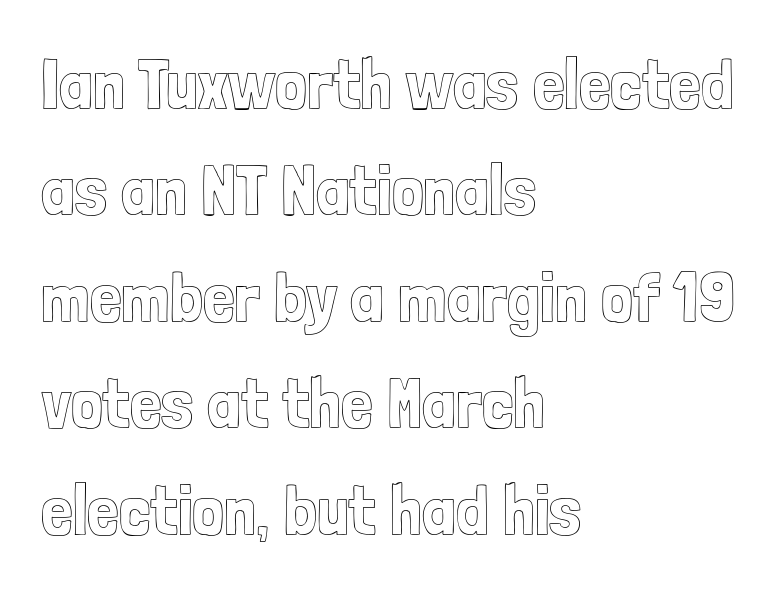
Q: Is the text italic (slanted)? A: No, it is upright.
Q: Is the text underlined? A: No.
Q: How is the paragraph aligned? A: Left-aligned.
Q: Is the spacing between letters normal or unusually wide? A: Normal.
Q: Is the spacing between lines tight, normal or loose? A: Normal.
Q: Width (condensed, normal, or wide)? A: Condensed.
Q: x-height? A: Medium.
Q: Monospaced? A: No.
